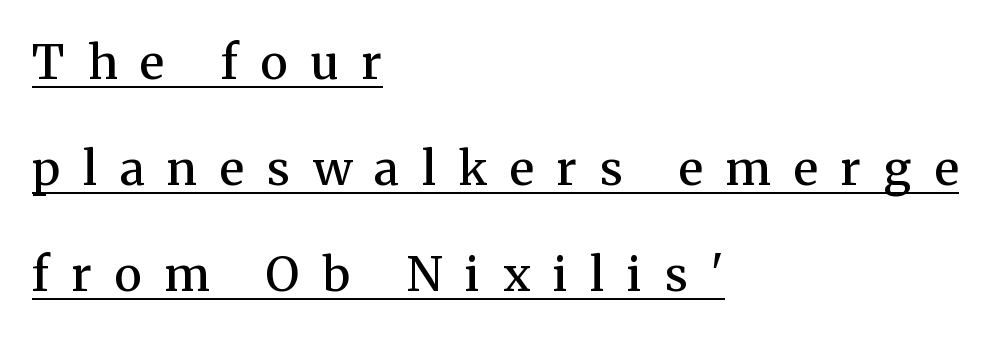
{"serif": "yes", "italic": "no", "bold": "semi", "weight": "semibold", "width": "normal", "stroke_contrast": "medium", "x_height": "medium", "monospaced": "no", "underline": "yes", "align": "left", "line_spacing": "loose", "line_spacing_ratio": 2.26, "letter_spacing": "wide", "letter_spacing_em": 0.49, "glyph_px": 47}
